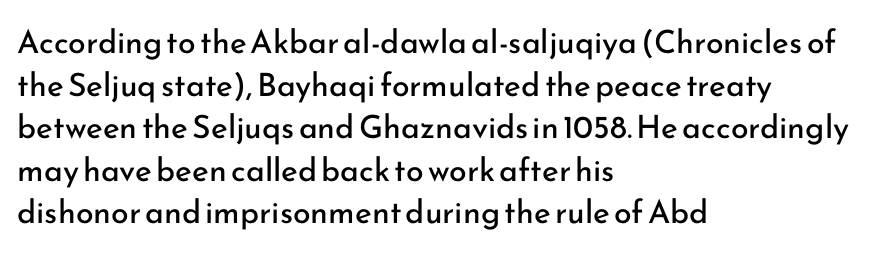
{"serif": "no", "italic": "no", "bold": "no", "weight": "regular", "width": "normal", "stroke_contrast": "low", "x_height": "small", "monospaced": "no", "underline": "no", "align": "left", "line_spacing": "normal", "line_spacing_ratio": 1.33, "letter_spacing": "normal", "letter_spacing_em": 0.0, "glyph_px": 32}
